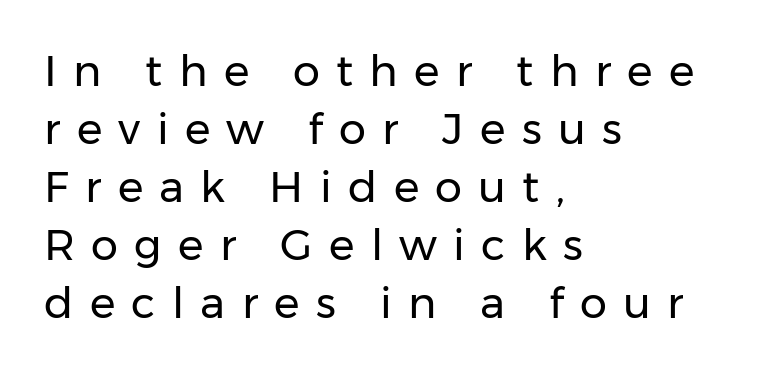
The image shows 43 px regular-weight sans-serif type, upright; set left-aligned, normal line spacing (1.35x), unusually wide letter spacing (+0.38 em), not underlined; low stroke contrast and a medium x-height.
